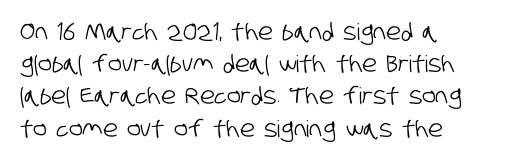
Q: Is the text underlined? A: No.
Q: How is the paragraph aligned? A: Left-aligned.
Q: Is the spacing between letters normal or unusually wide? A: Normal.
Q: Is the spacing between lines tight, normal or loose? A: Normal.
